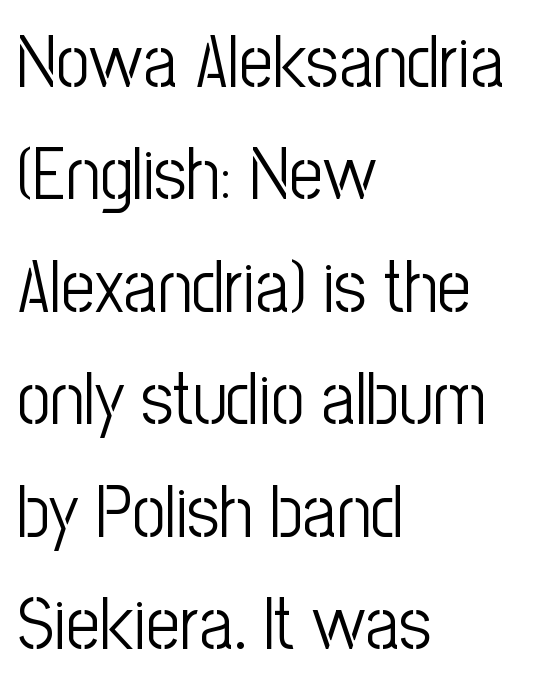
{"serif": "no", "italic": "no", "bold": "no", "weight": "light", "width": "condensed", "stroke_contrast": "low", "x_height": "medium", "monospaced": "no", "underline": "no", "align": "left", "line_spacing": "normal", "line_spacing_ratio": 1.52, "letter_spacing": "normal", "letter_spacing_em": 0.0, "glyph_px": 74}
